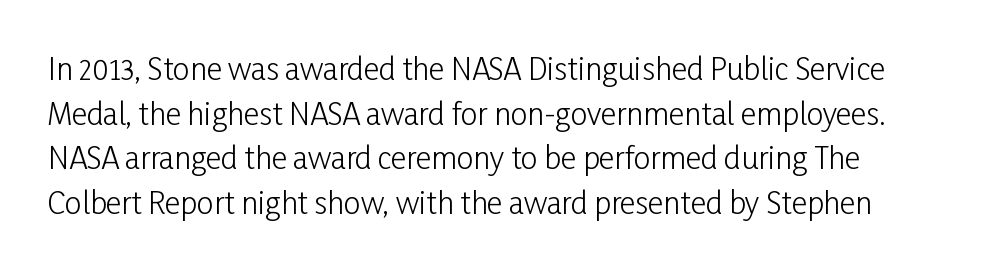
The image shows 30 px light, condensed sans-serif type, upright; set normal line spacing (1.49x), normal letter spacing, not underlined; low stroke contrast and a medium x-height.
